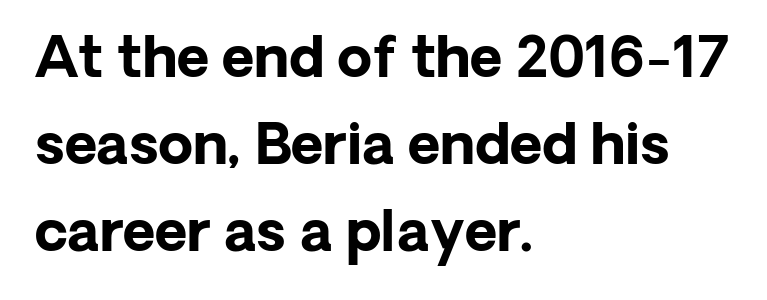
Every letter is thick-stroked: bold, no question. This is the regular roman posture of the typeface. No extra tracking has been applied to these lines. What's the leading like? Ordinary, nothing unusual. Character widths vary here, with narrow letters taking less room than wide ones. The setting favours the left margin, as ordinary paragraphs usually do.
